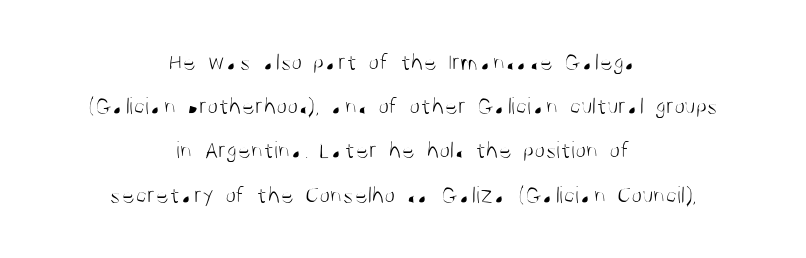
{"italic": "no", "bold": "no", "underline": "no", "align": "center", "line_spacing_ratio": 1.77, "letter_spacing": "normal", "letter_spacing_em": 0.0, "glyph_px": 25}
